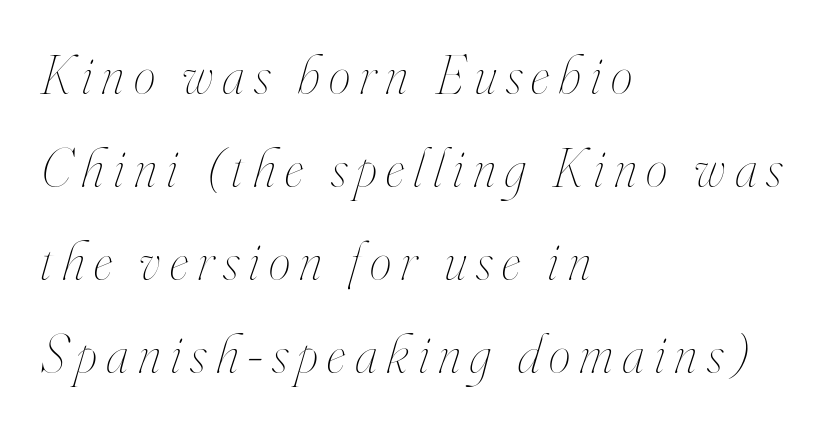
The image shows 55 px thin, condensed type, italic (leaning right); set left-aligned, normal line spacing (1.69x), not underlined; high stroke contrast and a small x-height.
